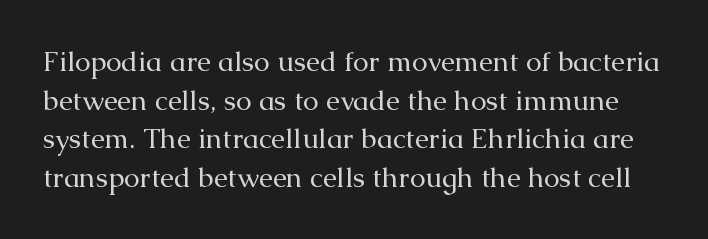
{"serif": "yes", "italic": "no", "bold": "no", "weight": "regular", "width": "normal", "stroke_contrast": "medium", "x_height": "medium", "monospaced": "no", "underline": "no", "line_spacing": "normal", "line_spacing_ratio": 1.38, "letter_spacing": "normal", "letter_spacing_em": 0.0, "glyph_px": 28}
